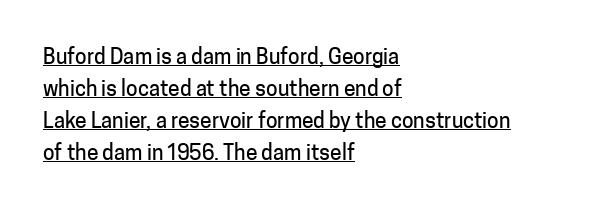
{"italic": "no", "underline": "yes", "align": "left", "line_spacing": "normal", "line_spacing_ratio": 1.52, "letter_spacing": "normal", "letter_spacing_em": 0.0, "glyph_px": 21}
